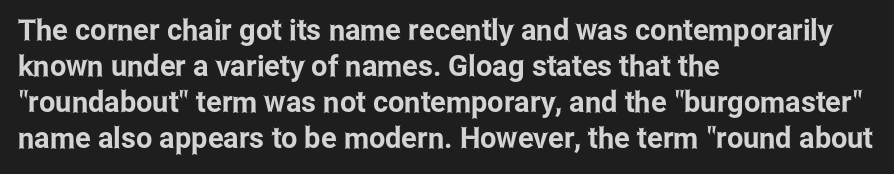
The image shows 29 px condensed sans-serif type, upright; set left-aligned, line spacing 1.24x, normal letter spacing, not underlined; low stroke contrast and a medium x-height.
